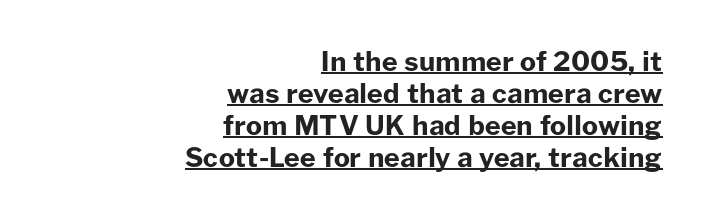
The image shows 27 px bold type, upright; set right-aligned, line spacing 1.18x, normal letter spacing, underlined.
